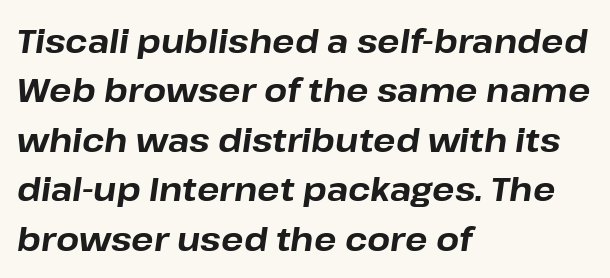
The image shows 33 px bold type, italic (leaning right); set left-aligned, normal line spacing (1.5x), normal letter spacing, not underlined; low stroke contrast and a medium x-height.
